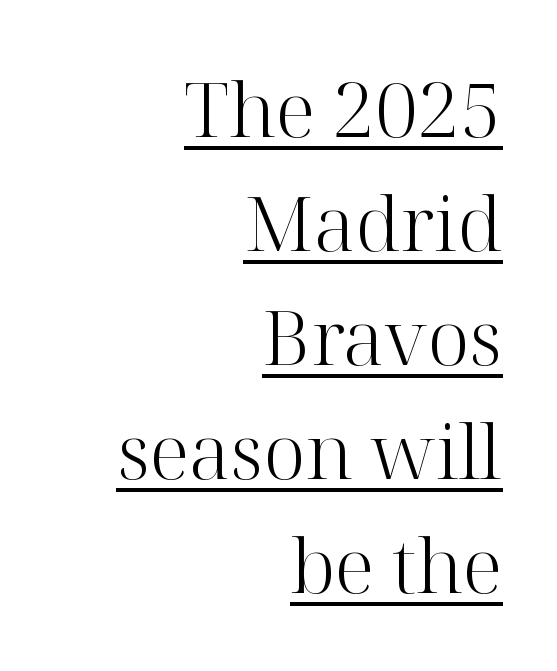
The passage shown is not bold in any degree. Looks like regular typesetting: each glyph gets only the width it needs. A rule runs beneath these lines of type. Short and long lines alike share a common ending point at right. Style check: upright.
